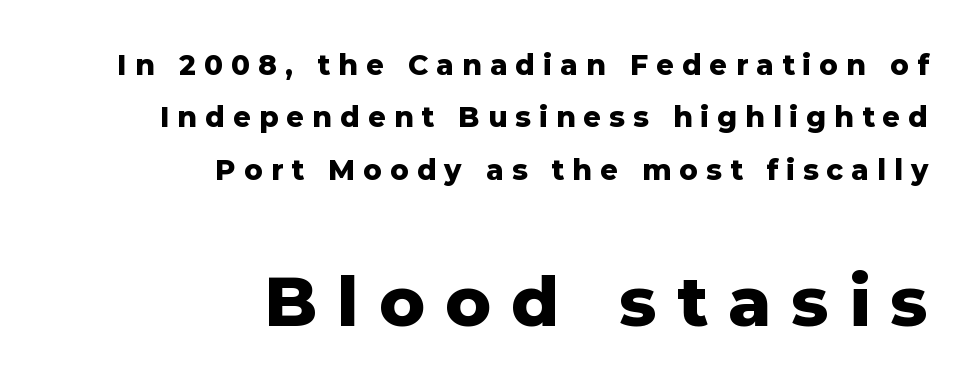
Q: Is the text bold? A: Yes.
Q: Is the text italic (slanted)? A: No, it is upright.
Q: Is the typeface a serif or a sans-serif typeface? A: Sans-serif.
Q: Is the text underlined? A: No.
Q: How is the paragraph aligned? A: Right-aligned.
Q: Is the spacing between letters normal or unusually wide? A: Unusually wide.
Q: Which block of text is set in a larger size, the first (top) or the second (bottom)? A: The second (bottom) one.
Q: Width (condensed, normal, or wide)? A: Normal.
Q: Stroke contrast? A: Low.
Q: x-height? A: Medium.
Q: Monospaced? A: No.
